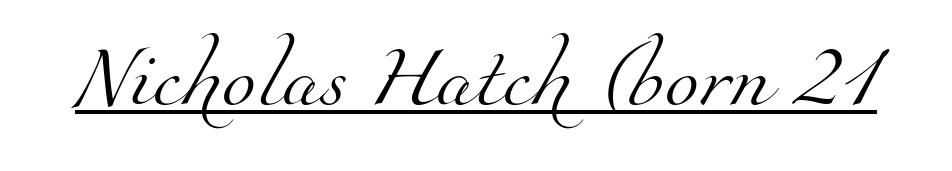
{"serif": "yes", "bold": "no", "weight": "light", "width": "normal", "stroke_contrast": "medium", "x_height": "small", "monospaced": "no", "underline": "yes", "letter_spacing": "normal", "letter_spacing_em": 0.0, "glyph_px": 62}
